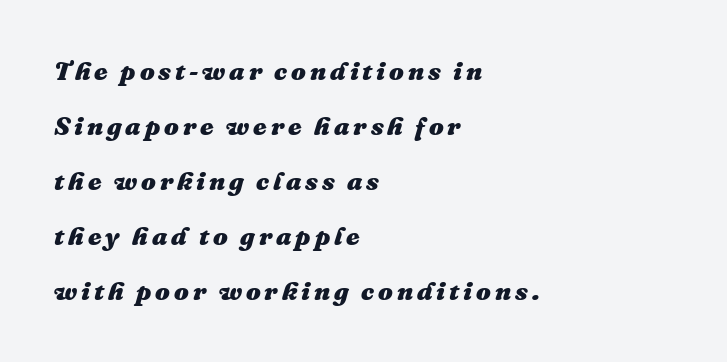
Q: Is the text bold? A: Yes.
Q: Is the text italic (slanted)? A: Yes, it leans right by about 16 degrees.
Q: Is the text underlined? A: No.
Q: How is the paragraph aligned? A: Left-aligned.
Q: Is the spacing between lines tight, normal or loose? A: Loose.
